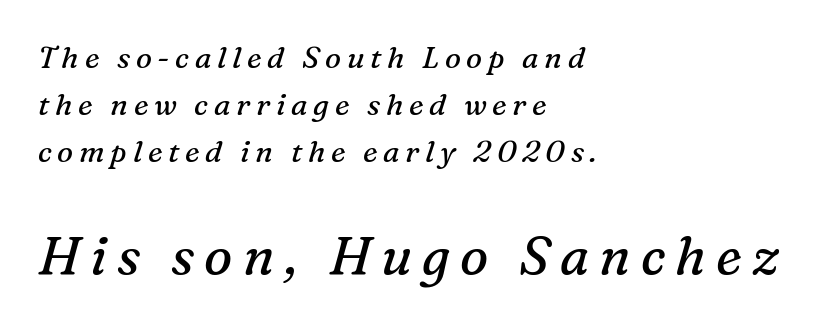
Q: Is the text bold? A: No.
Q: Is the text italic (slanted)? A: Yes, it leans right by about 16 degrees.
Q: Is the typeface a serif or a sans-serif typeface? A: Serif.
Q: Is the text underlined? A: No.
Q: How is the paragraph aligned? A: Left-aligned.
Q: Is the spacing between lines tight, normal or loose? A: Normal.
Q: Which block of text is set in a larger size, the first (top) or the second (bottom)? A: The second (bottom) one.
Q: Width (condensed, normal, or wide)? A: Normal.
Q: Stroke contrast? A: Medium.
Q: x-height? A: Medium.
Q: Monospaced? A: No.
